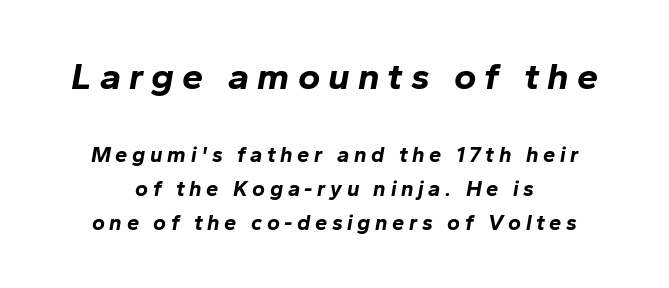
These lines are rendered in a variable-pitch font. Just letters on the line, the space beneath them empty. Style check: oblique. The tracking reads as deliberately expanded to a designer's eye. Which chunk is bigger? The first one — the top block dwarfs the bottom. Compared with typical paragraphs, the rows here are spaced about the same.
